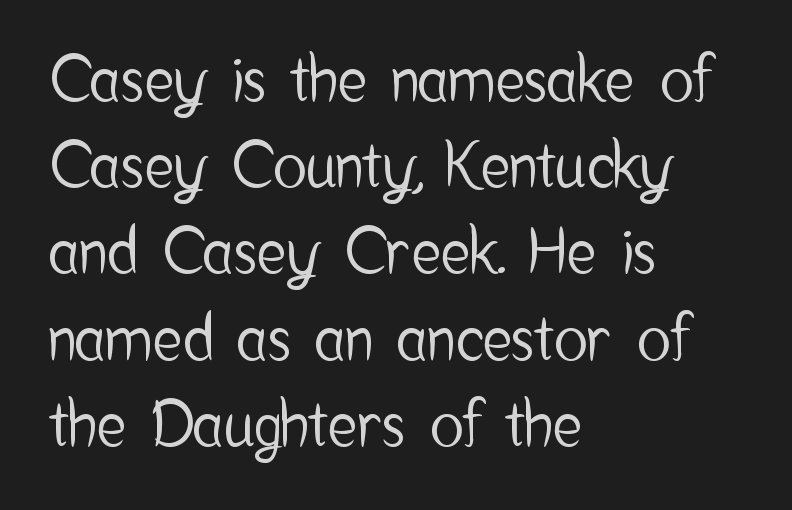
{"serif": "no", "italic": "no", "width": "condensed", "stroke_contrast": "low", "x_height": "medium", "monospaced": "no", "underline": "no", "align": "left", "line_spacing": "normal", "line_spacing_ratio": 1.39, "letter_spacing": "normal", "letter_spacing_em": 0.0, "glyph_px": 62}
